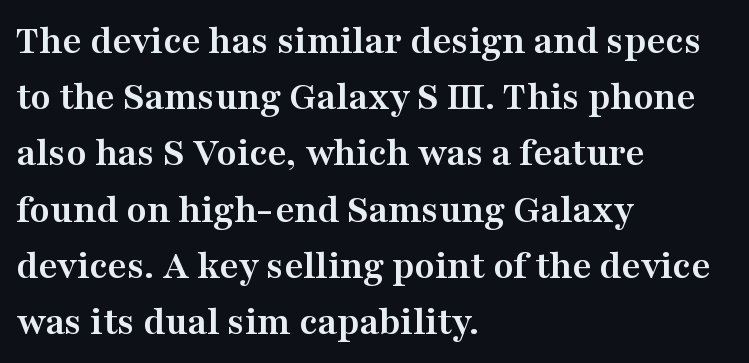
The image shows 41 px semibold, wide serif type, upright; set left-aligned, normal line spacing (1.37x), normal letter spacing, not underlined; medium stroke contrast and a medium x-height.
